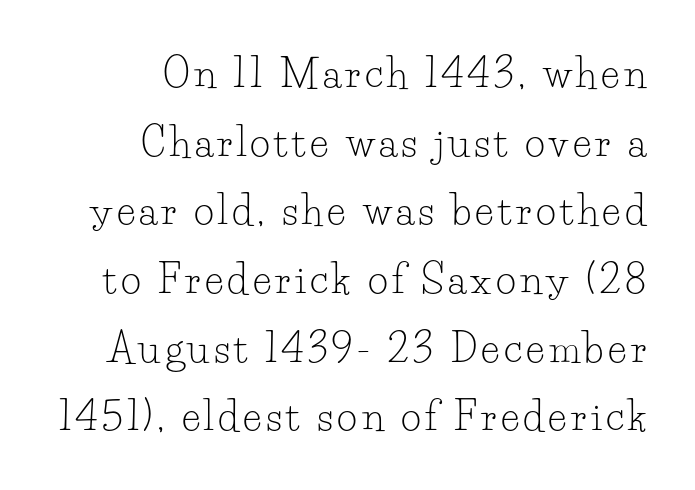
Q: Is the text bold? A: No.
Q: Is the text italic (slanted)? A: No, it is upright.
Q: Is the typeface a serif or a sans-serif typeface? A: Serif.
Q: Is the text underlined? A: No.
Q: How is the paragraph aligned? A: Right-aligned.
Q: Width (condensed, normal, or wide)? A: Normal.
Q: Stroke contrast? A: Low.
Q: x-height? A: Small.
Q: Monospaced? A: No.
